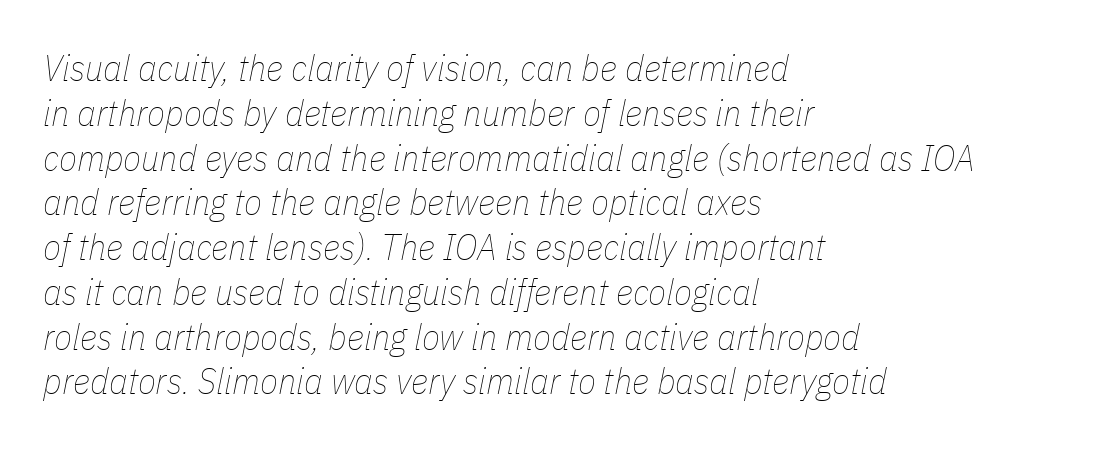
Q: Is the text bold? A: No.
Q: Is the text italic (slanted)? A: Yes, it leans right by about 11 degrees.
Q: Is the text underlined? A: No.
Q: How is the paragraph aligned? A: Left-aligned.
Q: Is the spacing between letters normal or unusually wide? A: Normal.
Q: Width (condensed, normal, or wide)? A: Condensed.
Q: Stroke contrast? A: Low.
Q: x-height? A: Medium.
Q: Monospaced? A: No.
